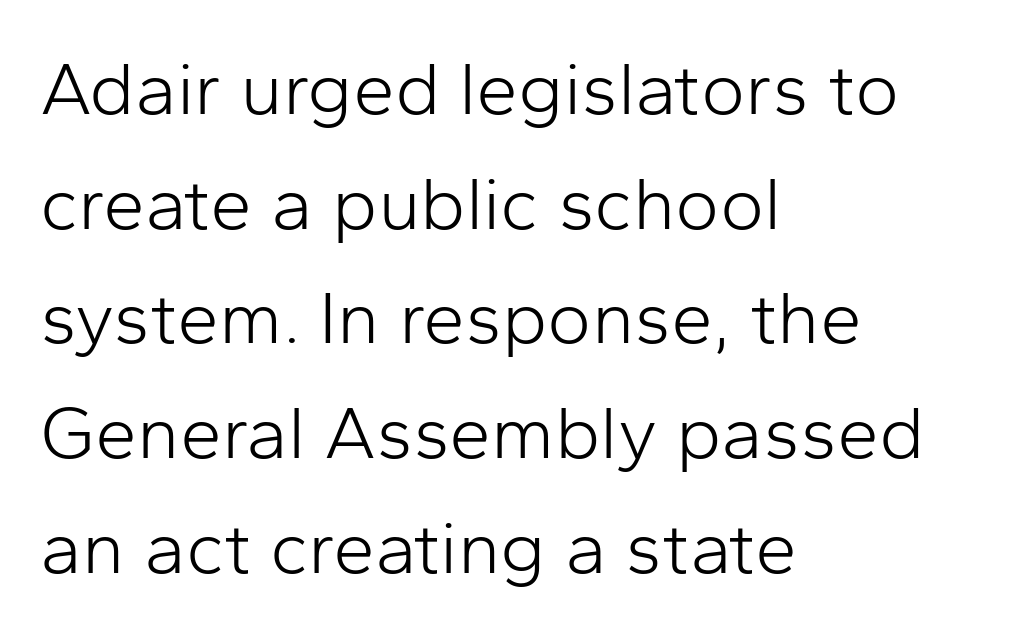
Q: Is the text bold? A: No.
Q: Is the text italic (slanted)? A: No, it is upright.
Q: Is the typeface a serif or a sans-serif typeface? A: Sans-serif.
Q: Is the text underlined? A: No.
Q: How is the paragraph aligned? A: Left-aligned.
Q: Is the spacing between letters normal or unusually wide? A: Normal.
Q: Is the spacing between lines tight, normal or loose? A: Normal.
Q: Width (condensed, normal, or wide)? A: Normal.
Q: Stroke contrast? A: Low.
Q: x-height? A: Medium.
Q: Monospaced? A: No.
